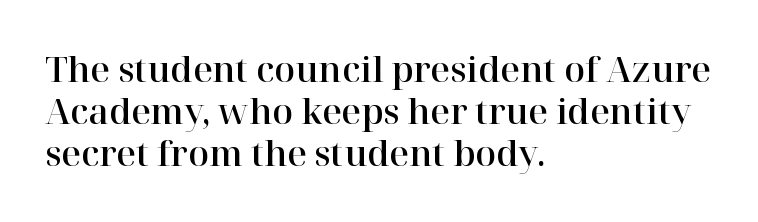
{"serif": "yes", "italic": "no", "width": "normal", "stroke_contrast": "high", "x_height": "medium", "monospaced": "no", "underline": "no", "align": "left", "line_spacing_ratio": 1.24, "letter_spacing": "normal", "letter_spacing_em": 0.0, "glyph_px": 34}
